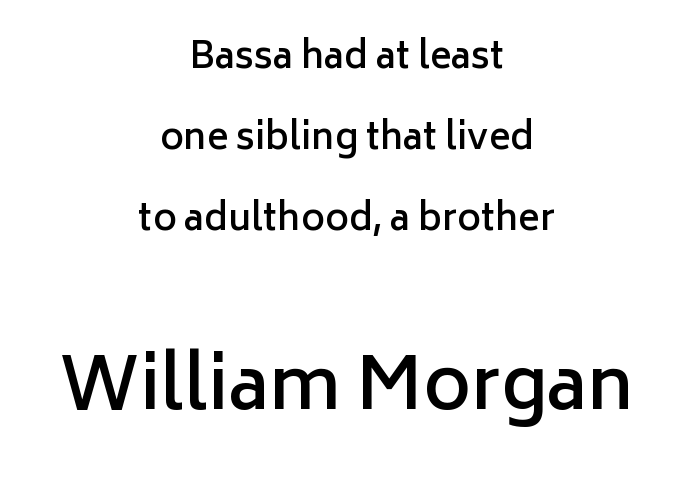
Q: Is the text bold? A: Semi-bold.
Q: Is the text italic (slanted)? A: No, it is upright.
Q: Is the typeface a serif or a sans-serif typeface? A: Sans-serif.
Q: Is the text underlined? A: No.
Q: How is the paragraph aligned? A: Centered.
Q: Is the spacing between letters normal or unusually wide? A: Normal.
Q: Is the spacing between lines tight, normal or loose? A: Loose.
Q: Which block of text is set in a larger size, the first (top) or the second (bottom)? A: The second (bottom) one.
Q: Width (condensed, normal, or wide)? A: Normal.
Q: Stroke contrast? A: Low.
Q: x-height? A: Medium.
Q: Monospaced? A: No.
